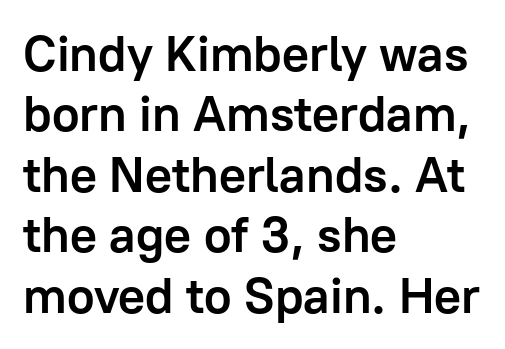
The image shows 50 px semibold sans-serif type, upright; set left-aligned, line spacing 1.21x, normal letter spacing, not underlined; low stroke contrast and a medium x-height.
